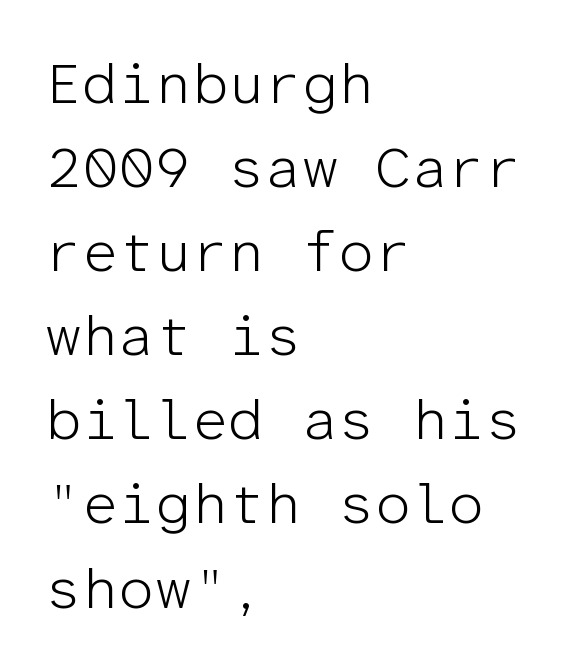
Q: Is the text bold? A: No.
Q: Is the text italic (slanted)? A: No, it is upright.
Q: Is the typeface a serif or a sans-serif typeface? A: Sans-serif.
Q: Is the text underlined? A: No.
Q: How is the paragraph aligned? A: Left-aligned.
Q: Is the spacing between letters normal or unusually wide? A: Normal.
Q: Is the spacing between lines tight, normal or loose? A: Normal.
Q: Width (condensed, normal, or wide)? A: Normal.
Q: Stroke contrast? A: Low.
Q: x-height? A: Medium.
Q: Monospaced? A: Yes.
